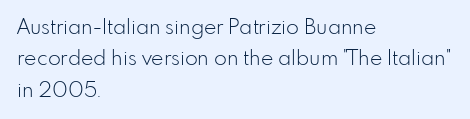
Each row of text sits above clean, open space. Italic? Not at all — the glyphs are vertical. Typeset ragged right — the left edge is the straight one. Each word holds together tightly as a unit, with standard inter-letter gaps. Interline gaps are of average width in this sample.
